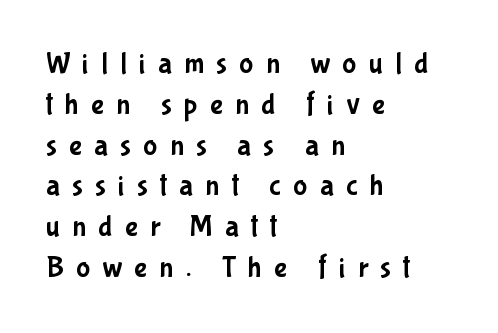
The image shows 30 px condensed sans-serif type, upright; set left-aligned, normal line spacing (1.36x), unusually wide letter spacing (+0.41 em), not underlined; low stroke contrast and a medium x-height.
